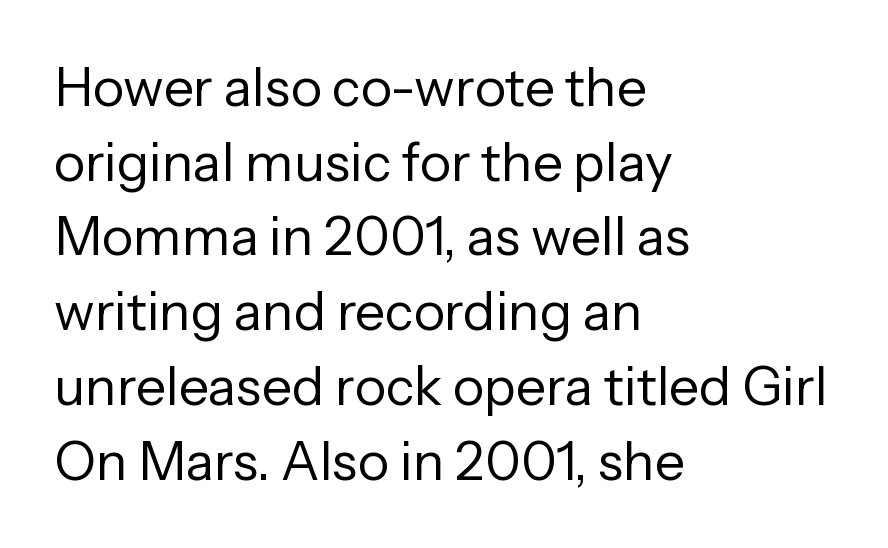
The image shows 53 px regular-weight sans-serif type, upright; set left-aligned, normal line spacing (1.41x), normal letter spacing, not underlined; low stroke contrast and a medium x-height.
